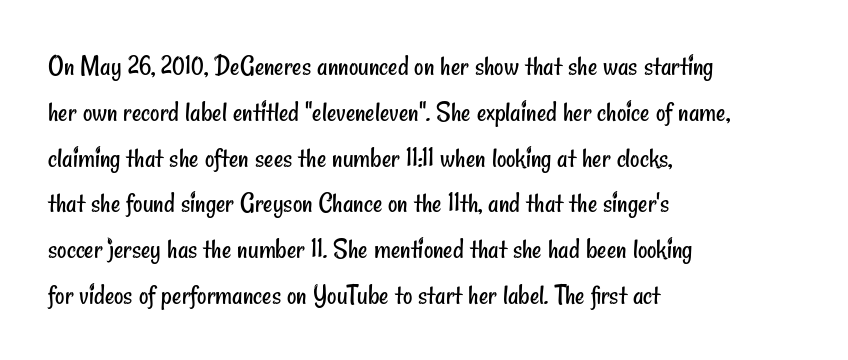
Q: Is the text bold? A: No.
Q: Is the typeface a serif or a sans-serif typeface? A: Sans-serif.
Q: Is the text underlined? A: No.
Q: How is the paragraph aligned? A: Left-aligned.
Q: Is the spacing between letters normal or unusually wide? A: Normal.
Q: Is the spacing between lines tight, normal or loose? A: Normal.
Q: Width (condensed, normal, or wide)? A: Condensed.
Q: Stroke contrast? A: Low.
Q: x-height? A: Small.
Q: Monospaced? A: No.
